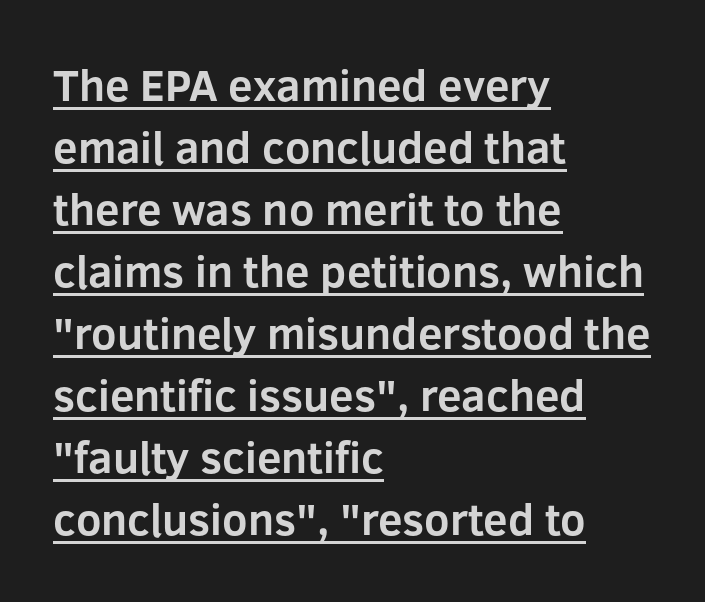
The image shows 44 px bold sans-serif type, upright; set left-aligned, normal line spacing (1.41x), normal letter spacing, underlined; low stroke contrast and a medium x-height.
